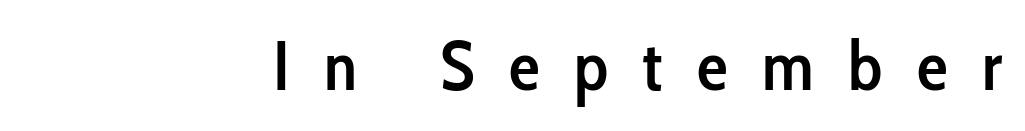
Semibold letterforms, between regular and bold. Do the characters align in a grid? No, the font is proportional. Each word looks stretched out because of the extra space between its letters. A typesetter would label this face a sans. Typeset ragged left — the right edge is the straight one. Bare-footed words on every line.
